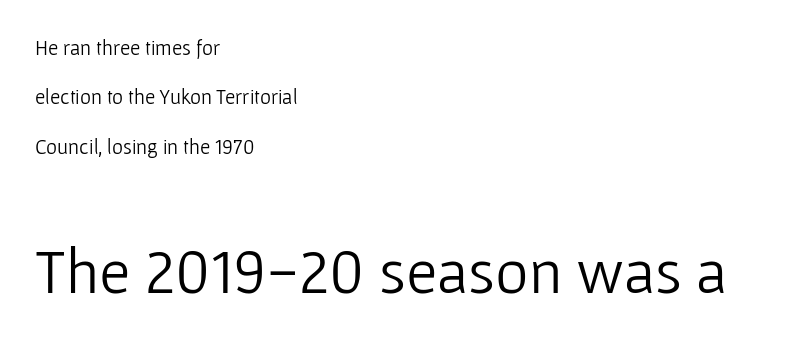
Posture: straight, roman, zero tilt. Caption: upper text group reduced, lower text group enlarged. Nothing unusual about the tracking: characters are spaced as the font intends. Compared with a centered layout, this one pins lines to the left instead. Vertical spacing — loose.
